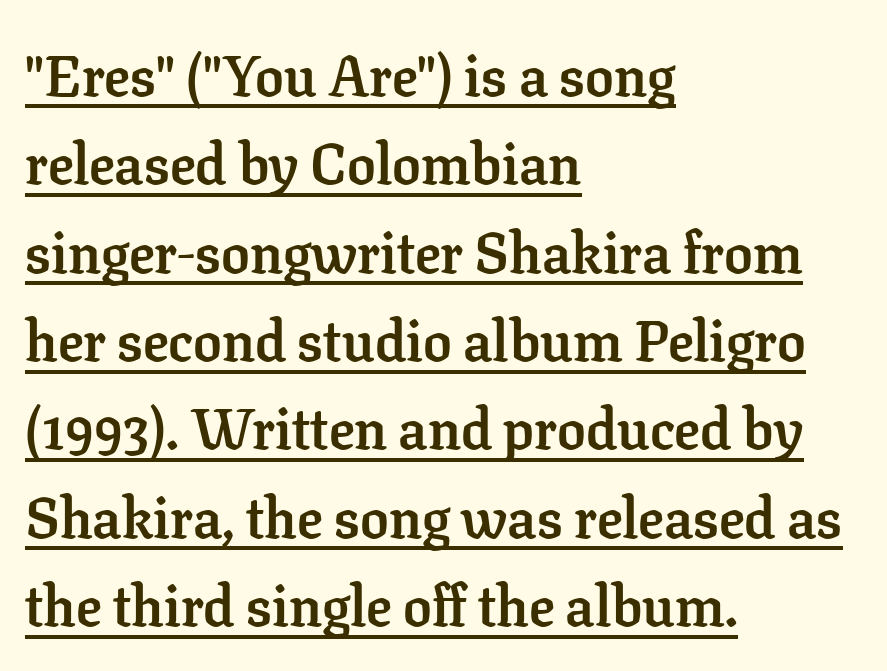
The passage shown is typed in a proportional face where columns would drift. Each line starts at the same left margin while the right side varies. Underlining? Definitely there. Strong, thick strokes mark this as bold type. Upright lettering throughout.
